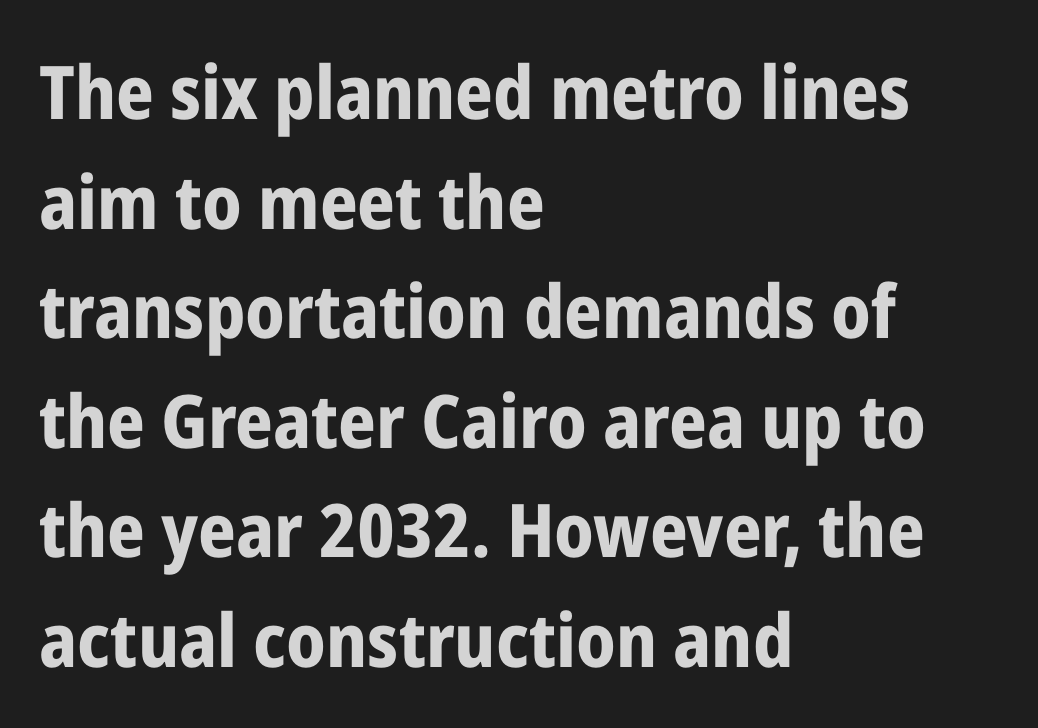
Q: Is the text bold? A: Yes.
Q: Is the text italic (slanted)? A: No, it is upright.
Q: Is the typeface a serif or a sans-serif typeface? A: Sans-serif.
Q: Is the text underlined? A: No.
Q: How is the paragraph aligned? A: Left-aligned.
Q: Is the spacing between letters normal or unusually wide? A: Normal.
Q: Is the spacing between lines tight, normal or loose? A: Normal.
Q: Width (condensed, normal, or wide)? A: Condensed.
Q: Stroke contrast? A: Low.
Q: x-height? A: Medium.
Q: Monospaced? A: No.
